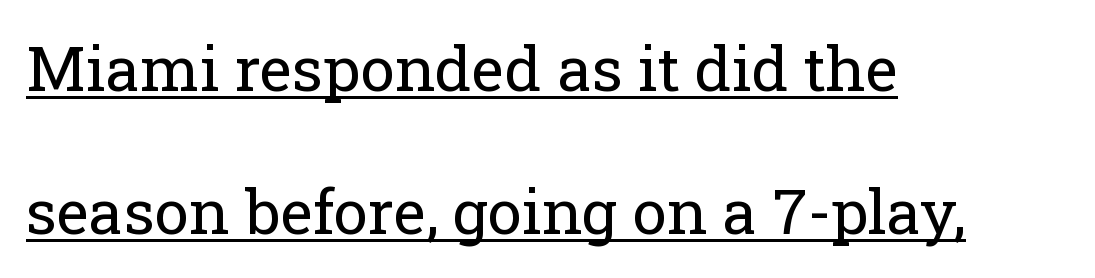
{"serif": "yes", "italic": "no", "bold": "no", "weight": "regular", "width": "normal", "stroke_contrast": "low", "x_height": "medium", "monospaced": "no", "underline": "yes", "align": "left", "line_spacing": "loose", "line_spacing_ratio": 2.31, "letter_spacing": "normal", "letter_spacing_em": 0.0, "glyph_px": 62}
